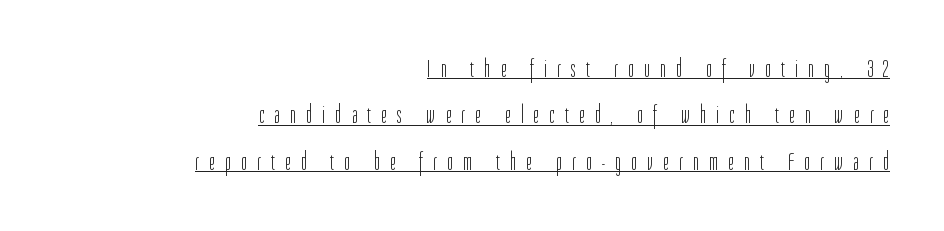
Heft: none added — not bold. The compositor pushed each line to the right boundary. Each line of the rendering has a horizontal stroke beneath the glyphs. Posture: straight, roman, zero tilt.
